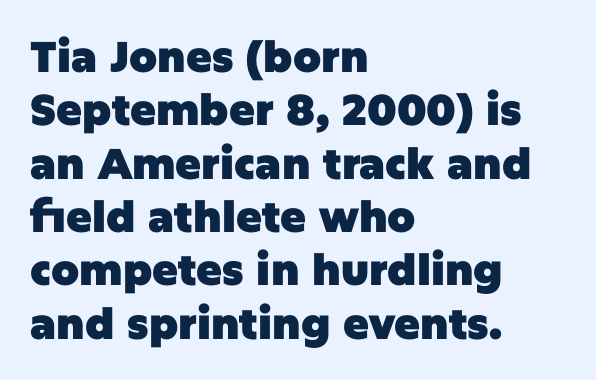
Decoration check: the copy has no underline. You could call the tracking neutral — neither tight nor loose. A roman cut, with each character standing at attention. The letters carry no serifs — their stems end cleanly without finishing strokes. Horizontally, the lines are justified to the leading edge only.
